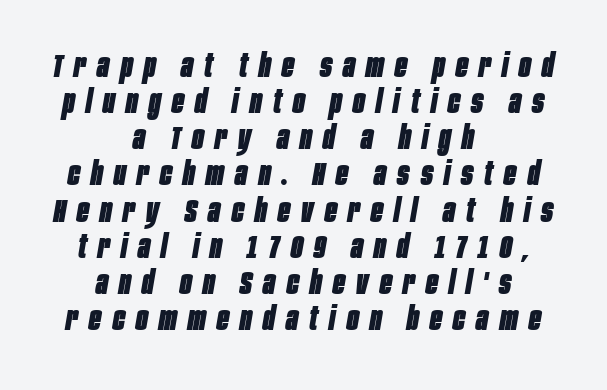
Q: Is the text bold? A: Yes.
Q: Is the text italic (slanted)? A: Yes, it leans right by about 10 degrees.
Q: Is the text underlined? A: No.
Q: How is the paragraph aligned? A: Centered.
Q: Is the spacing between letters normal or unusually wide? A: Unusually wide.
Q: Is the spacing between lines tight, normal or loose? A: Tight.
Q: Width (condensed, normal, or wide)? A: Condensed.
Q: Stroke contrast? A: Low.
Q: x-height? A: Large.
Q: Monospaced? A: No.
